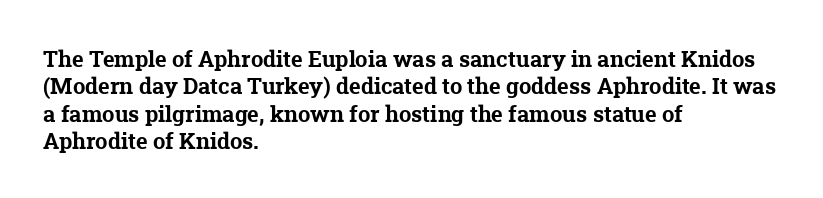
Does extra space separate the letters? No, they use regular spacing. Stroke thickness is high; the sample reads as a true bold. The paragraph shown leans on its left margin. This rendering features lettering with no underline.
